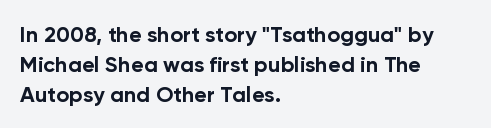
{"italic": "no", "bold": "yes", "underline": "no", "align": "left", "line_spacing": "normal", "line_spacing_ratio": 1.36, "letter_spacing": "normal", "letter_spacing_em": 0.0, "glyph_px": 22}
